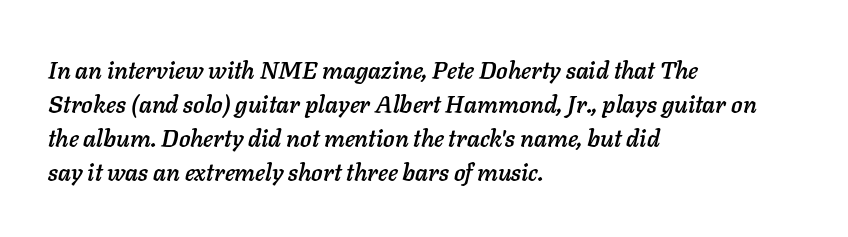
Q: Is the text italic (slanted)? A: Yes, it leans right by about 11 degrees.
Q: Is the text underlined? A: No.
Q: How is the paragraph aligned? A: Left-aligned.
Q: Is the spacing between letters normal or unusually wide? A: Normal.
Q: Is the spacing between lines tight, normal or loose? A: Normal.
